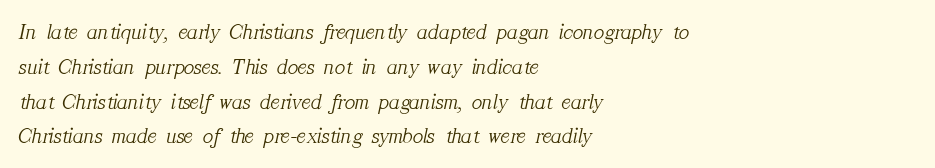
{"italic": "yes", "lean": "right", "slant_degrees": 12, "bold": "no", "underline": "no", "align": "left", "line_spacing": "normal", "line_spacing_ratio": 1.58, "letter_spacing": "normal", "letter_spacing_em": 0.0, "glyph_px": 22}
